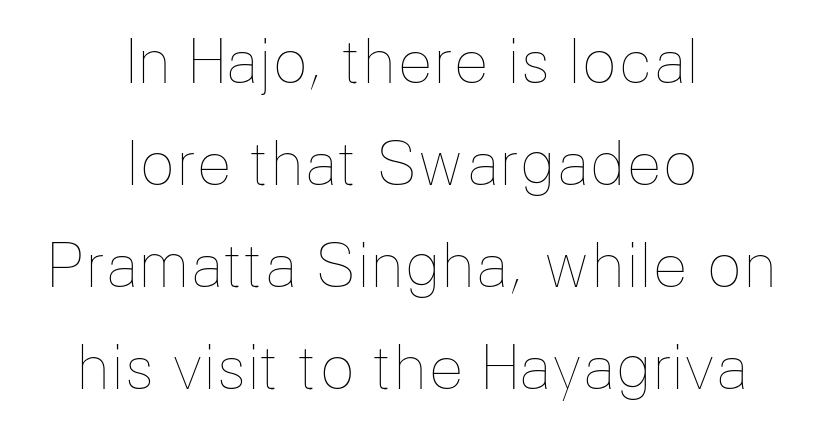
{"italic": "no", "bold": "no", "weight": "thin", "width": "normal", "stroke_contrast": "low", "x_height": "medium", "monospaced": "no", "underline": "no", "align": "center", "line_spacing_ratio": 1.73, "letter_spacing": "normal", "letter_spacing_em": 0.0, "glyph_px": 59}
